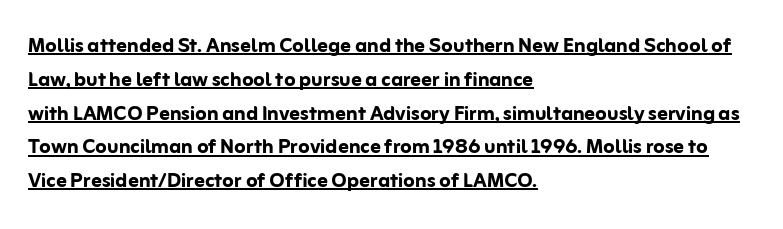
Q: Is the text bold? A: Yes.
Q: Is the text italic (slanted)? A: No, it is upright.
Q: Is the text underlined? A: Yes.
Q: How is the paragraph aligned? A: Left-aligned.
Q: Is the spacing between letters normal or unusually wide? A: Normal.
Q: Is the spacing between lines tight, normal or loose? A: Normal.
